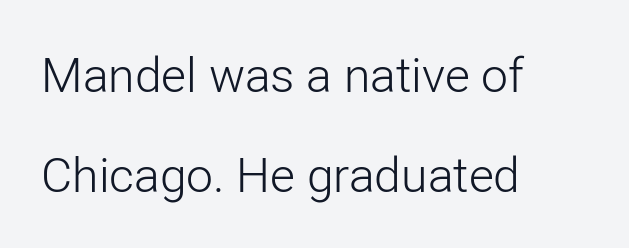
Each row of text sits above clean, open space. Upright lettering throughout. Type style note: lacks serifs. This rendering leaves character spacing at its baseline value.
